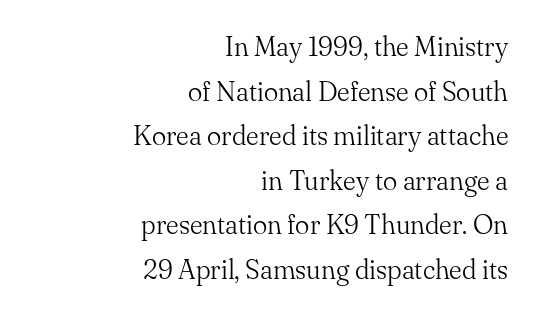
The image shows 27 px text type, upright; set right-aligned, normal line spacing (1.65x), normal letter spacing, not underlined.
